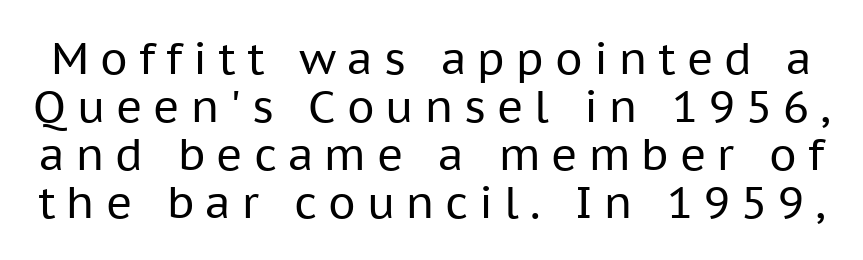
Q: Is the text bold? A: No.
Q: Is the text italic (slanted)? A: No, it is upright.
Q: Is the typeface a serif or a sans-serif typeface? A: Sans-serif.
Q: Is the text underlined? A: No.
Q: Is the spacing between letters normal or unusually wide? A: Unusually wide.
Q: Is the spacing between lines tight, normal or loose? A: Tight.
Q: Width (condensed, normal, or wide)? A: Normal.
Q: Stroke contrast? A: Low.
Q: x-height? A: Medium.
Q: Monospaced? A: No.
